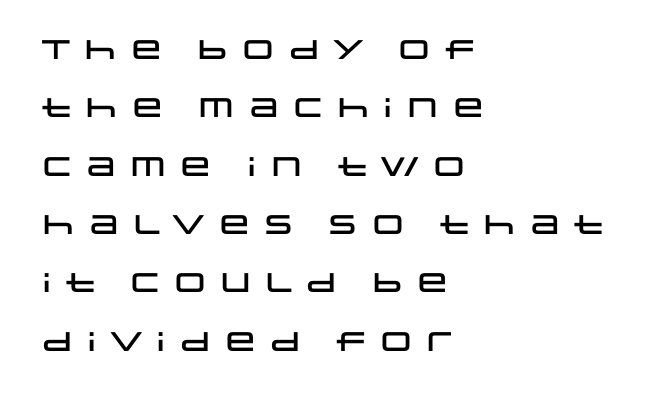
Q: Is the text italic (slanted)? A: No, it is upright.
Q: Is the text underlined? A: No.
Q: How is the paragraph aligned? A: Left-aligned.
Q: Is the spacing between lines tight, normal or loose? A: Loose.
